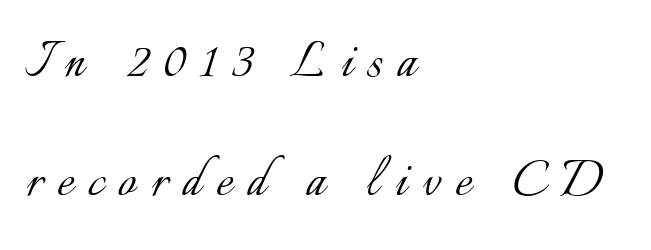
The image shows 63 px light type; set left-aligned, line spacing 1.89x, unusually wide letter spacing (+0.24 em), not underlined; low stroke contrast and a small x-height.
